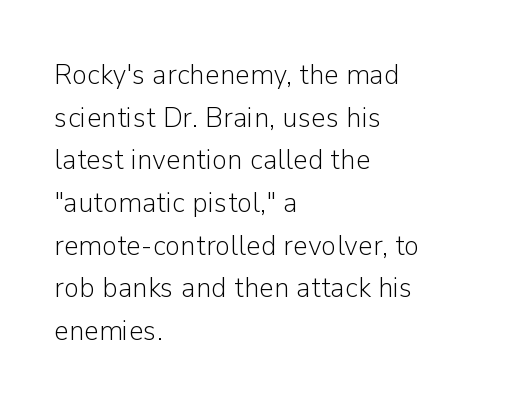
Q: Is the text bold? A: No.
Q: Is the text italic (slanted)? A: No, it is upright.
Q: Is the typeface a serif or a sans-serif typeface? A: Sans-serif.
Q: Is the text underlined? A: No.
Q: How is the paragraph aligned? A: Left-aligned.
Q: Is the spacing between letters normal or unusually wide? A: Normal.
Q: Is the spacing between lines tight, normal or loose? A: Normal.
Q: Width (condensed, normal, or wide)? A: Normal.
Q: Stroke contrast? A: Low.
Q: x-height? A: Medium.
Q: Monospaced? A: No.
